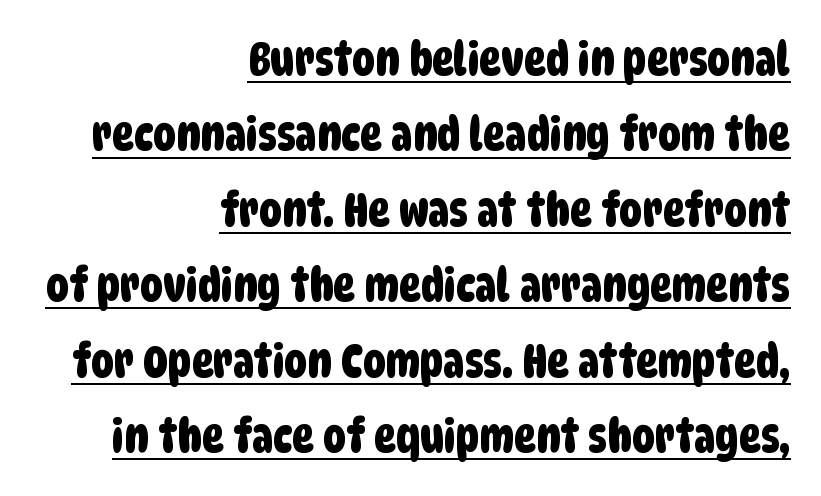
The image shows 46 px condensed sans-serif type; set right-aligned, normal line spacing (1.64x), normal letter spacing, underlined; low stroke contrast and a large x-height.
